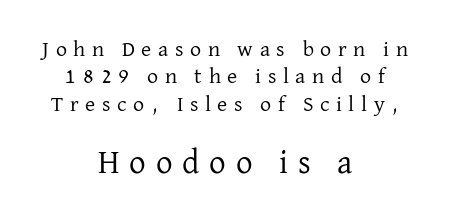
The image shows 33 px regular-weight serif type, upright; set centered, normal line spacing (1.25x), unusually wide letter spacing (+0.3 em), not underlined; the second (bottom) block is 1.5x larger; low stroke contrast and a medium x-height.
